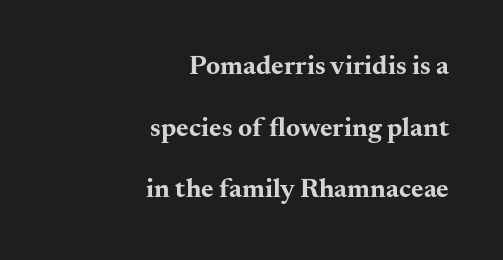
Notice how the passage keeps a crisp vertical edge on the right only. This is the regular roman posture of the typeface. In terms of letterspacing, this is plain default setting. If you measured baseline to baseline, you'd find a long distance. The strip under each line holds only bare page. This is heavy type, rendered in bold.
